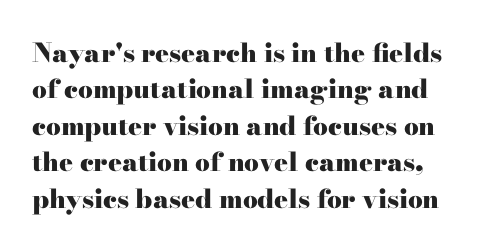
Characters remain perfectly vertical along every line. The passage is arranged the way most books set body copy — flush left. These lines sit exactly where default settings would place them. Nobody touched the tracking dial on this one. Descender tails drop into unmarked territory. Is the type bold? Yes — the strokes are clearly thick and heavy.
